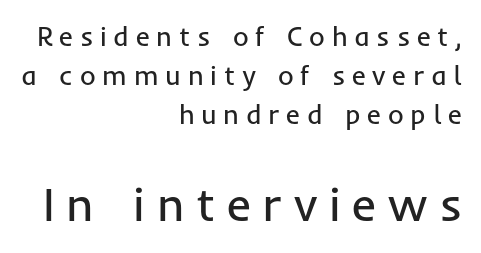
The image shows 47 px regular-weight sans-serif type, upright; set right-aligned, normal line spacing (1.45x), unusually wide letter spacing (+0.25 em), not underlined; the second (bottom) block is 1.74x larger; low stroke contrast and a medium x-height.
